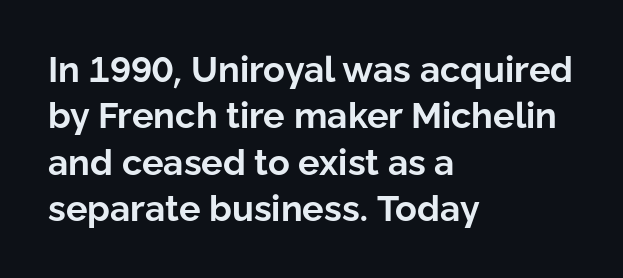
Q: Is the text bold? A: Yes.
Q: Is the text italic (slanted)? A: No, it is upright.
Q: Is the typeface a serif or a sans-serif typeface? A: Sans-serif.
Q: Is the text underlined? A: No.
Q: How is the paragraph aligned? A: Left-aligned.
Q: Is the spacing between letters normal or unusually wide? A: Normal.
Q: Is the spacing between lines tight, normal or loose? A: Normal.
Q: Width (condensed, normal, or wide)? A: Normal.
Q: Stroke contrast? A: Low.
Q: x-height? A: Medium.
Q: Monospaced? A: No.
